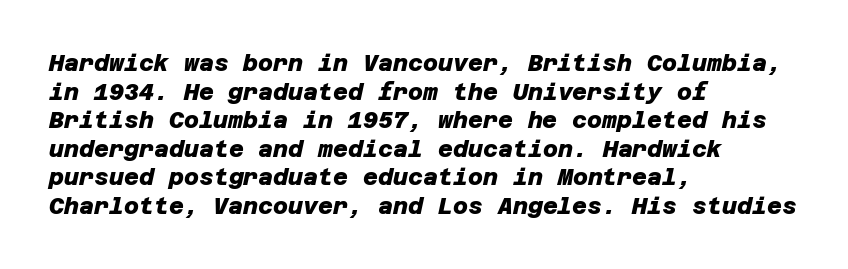
{"bold": "yes", "underline": "no", "align": "left", "line_spacing_ratio": 1.24, "letter_spacing": "normal", "letter_spacing_em": 0.0, "glyph_px": 23}
